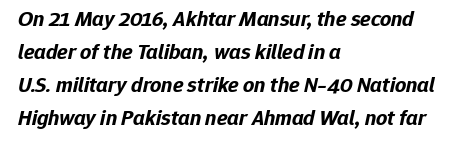
{"italic": "yes", "lean": "right", "slant_degrees": 12, "bold": "yes", "underline": "no", "align": "left", "line_spacing": "normal", "line_spacing_ratio": 1.5, "letter_spacing": "normal", "letter_spacing_em": 0.0, "glyph_px": 22}
